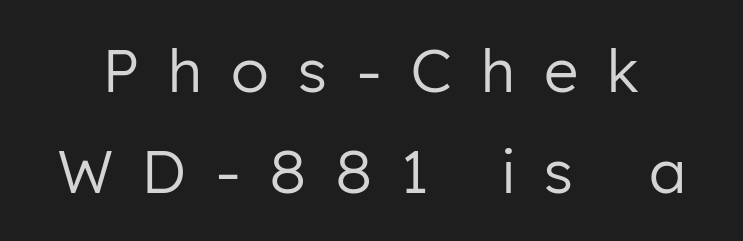
This rendering employs a face without finishing strokes, i.e., a sans-serif. Does the lettering tilt? It doesn't — this is upright. Decoration check: the copy has no underline. The passage shown has open, widely tracked lettering throughout.
